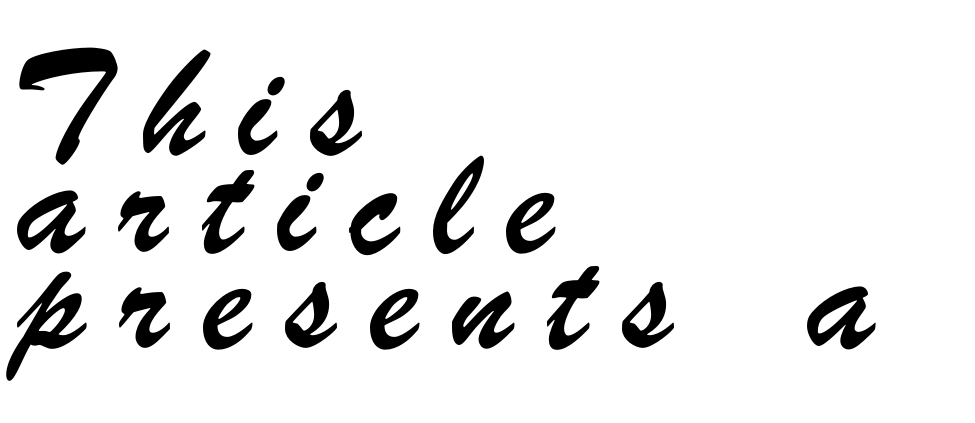
The image shows 68 px condensed sans-serif type; set left-aligned, normal line spacing (1.41x), unusually wide letter spacing (+0.48 em), not underlined; low stroke contrast and a small x-height.
